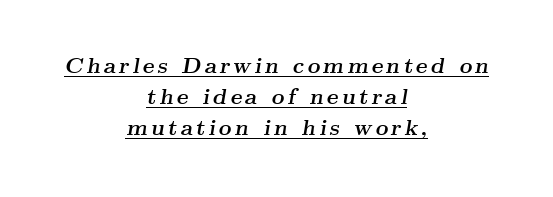
The image shows 22 px bold type, italic (leaning right); set centered, normal line spacing (1.41x), underlined.
